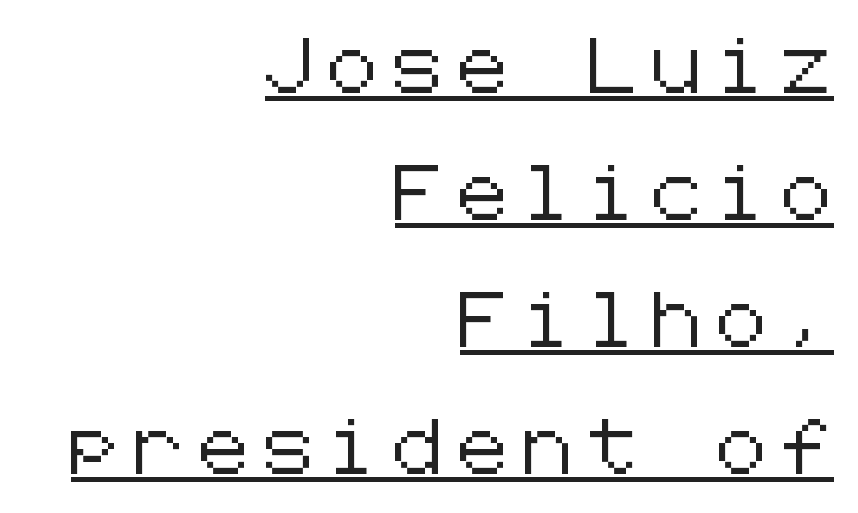
The vertical gap from one line to the next is large. All the whitespace from short lines collects on the left. The rendered words wear a rule along their underside. A typesetter would mark this as roman, not italic. The face used here is a sans, in the tradition of grotesques and geometrics. Words appear elongated and porous because spacing is wide.
